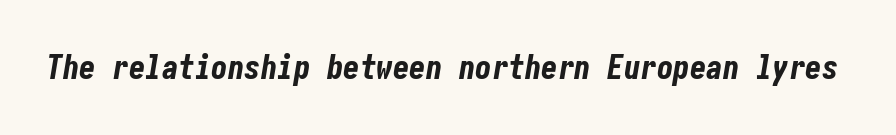
Q: Is the text bold? A: Yes.
Q: Is the text italic (slanted)? A: Yes, it leans right by about 10 degrees.
Q: Is the text underlined? A: No.
Q: Is the spacing between letters normal or unusually wide? A: Normal.
Q: Width (condensed, normal, or wide)? A: Condensed.
Q: Stroke contrast? A: Low.
Q: x-height? A: Medium.
